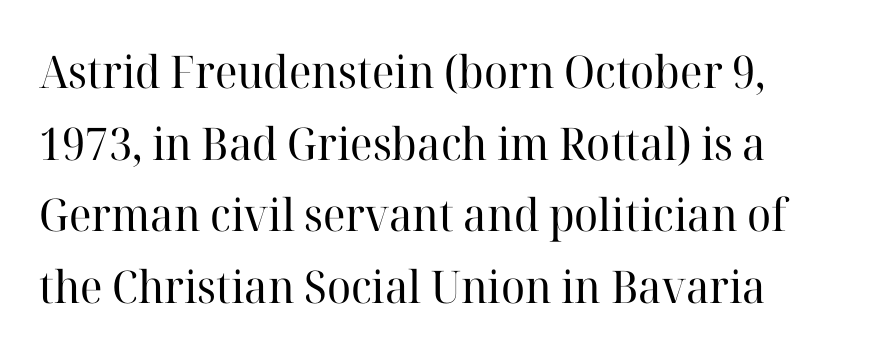
The image shows 45 px regular-weight serif type, upright; set normal line spacing (1.59x), normal letter spacing, not underlined; high stroke contrast and a medium x-height.
